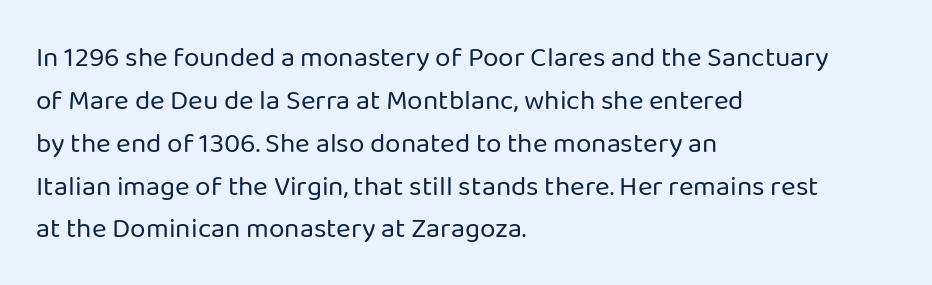
{"serif": "no", "italic": "no", "bold": "no", "weight": "regular", "width": "normal", "stroke_contrast": "low", "x_height": "medium", "monospaced": "no", "underline": "no", "align": "left", "line_spacing": "normal", "line_spacing_ratio": 1.53, "letter_spacing": "normal", "letter_spacing_em": 0.0, "glyph_px": 28}
